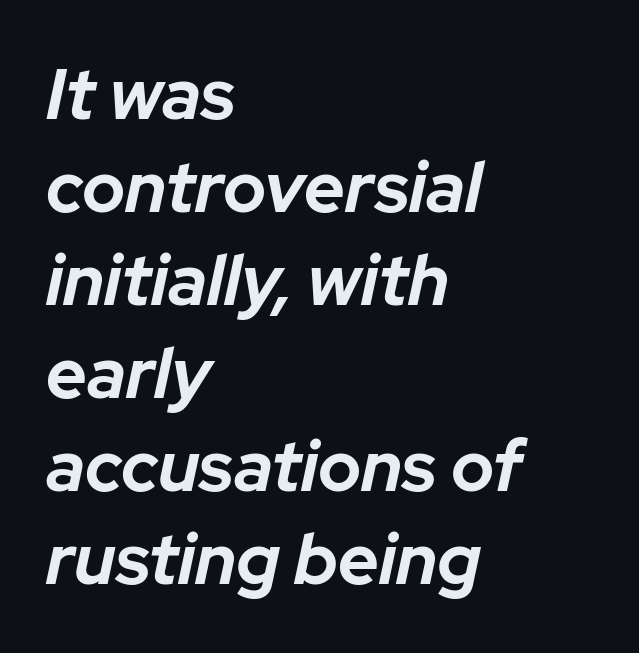
Q: Is the text bold? A: Yes.
Q: Is the text italic (slanted)? A: Yes, it leans right by about 12 degrees.
Q: Is the text underlined? A: No.
Q: How is the paragraph aligned? A: Left-aligned.
Q: Is the spacing between letters normal or unusually wide? A: Normal.
Q: Is the spacing between lines tight, normal or loose? A: Normal.
Q: Width (condensed, normal, or wide)? A: Normal.
Q: Stroke contrast? A: Low.
Q: x-height? A: Medium.
Q: Monospaced? A: No.
